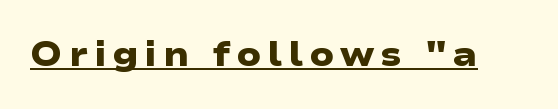
Note the varied advance widths — an 'i' is clearly narrower than an 'm'. Each line of the rendering has a horizontal stroke beneath the glyphs. These lines carry a lot of weight — the face is fully bold. Unlike a traditional serif, this face leaves its strokes unadorned.
